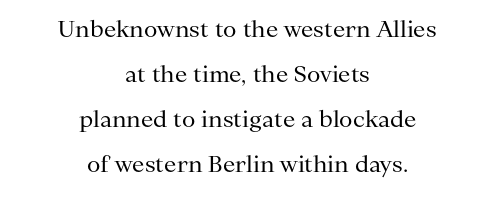
The image shows 22 px text type, upright; set centered, loose line spacing (2.04x), normal letter spacing, not underlined.
